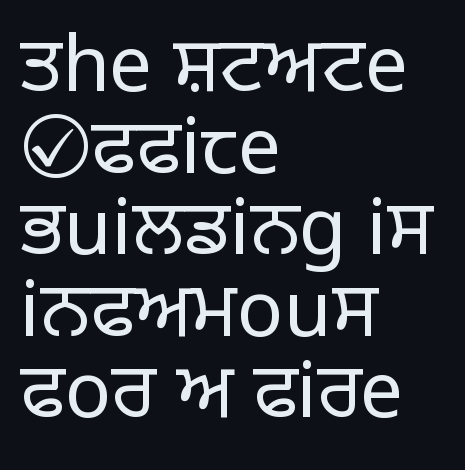
The tracking reads as untouched default to a designer's eye. The ragged edge is on the right, which tells us the setting is flush left. Heft: none added — not bold. In terms of letterform style, serifs are entirely absent. The passage shown is not underscored anywhere.
